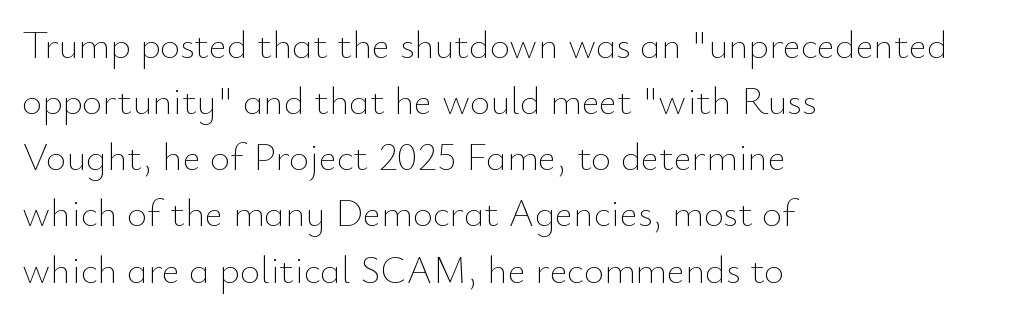
No heavy texture on the line: the type isn't bold. Varying glyph widths throughout — classic text-font behaviour. Horizontal alignment here is leftward, the default for most running prose. You could call the tracking neutral — neither tight nor loose. Nope, not italic — everything's standing straight.
